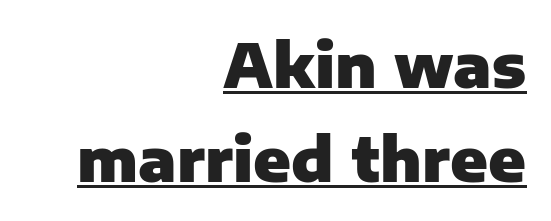
Is there any slant? The stems are plumb. The glyphs in this specimen are sans serif. Strong, thick strokes mark this as bold type. The designer left line spacing at the default.
